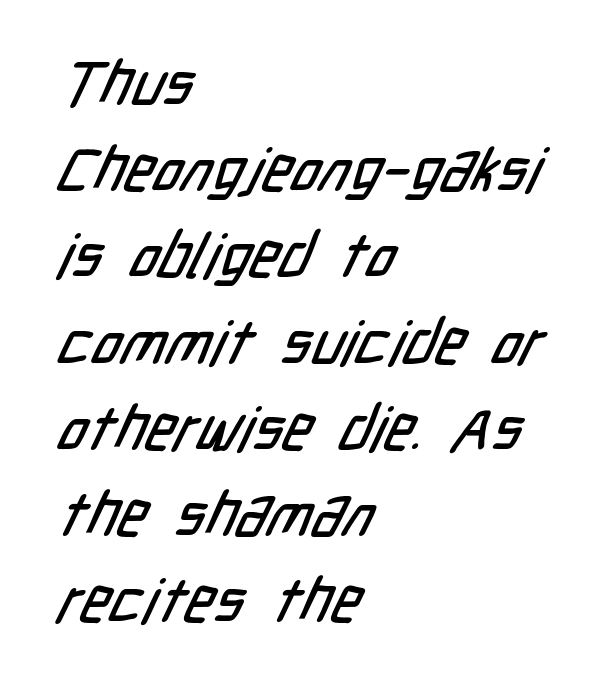
Quick note: interline space is typical. Rule under the text: the space is simply empty. The paragraph shown leans on its left margin. To sum up the face: it is a sans, with no serifs. The letterforms sit shoulder to shoulder at normal distance.
